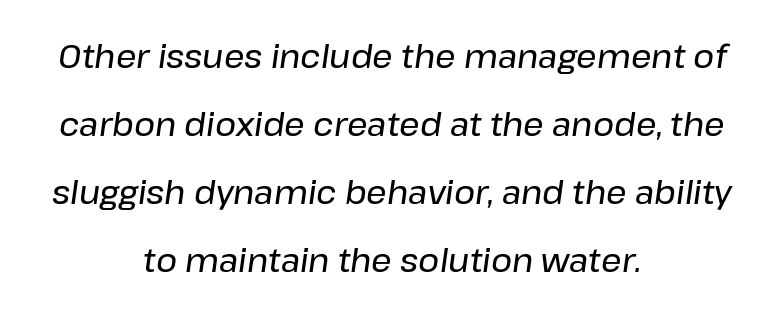
Q: Is the text italic (slanted)? A: Yes, it leans right by about 8 degrees.
Q: Is the text underlined? A: No.
Q: How is the paragraph aligned? A: Centered.
Q: Is the spacing between letters normal or unusually wide? A: Normal.
Q: Is the spacing between lines tight, normal or loose? A: Loose.
Q: Width (condensed, normal, or wide)? A: Normal.
Q: Stroke contrast? A: Low.
Q: x-height? A: Medium.
Q: Monospaced? A: No.
